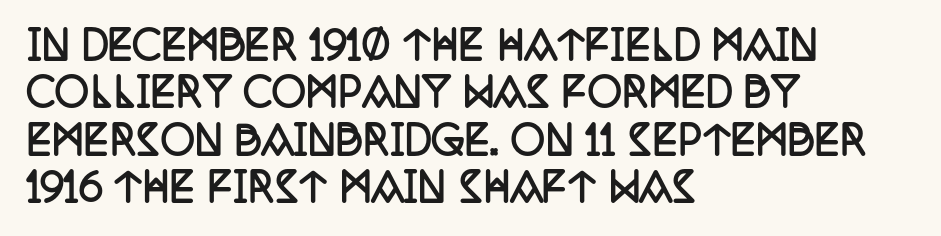
{"serif": "yes", "italic": "no", "bold": "yes", "weight": "semibold", "width": "condensed", "stroke_contrast": "low", "x_height": "large", "monospaced": "no", "underline": "no", "align": "left", "line_spacing": "normal", "line_spacing_ratio": 1.25, "letter_spacing": "normal", "letter_spacing_em": 0.0, "glyph_px": 38}
